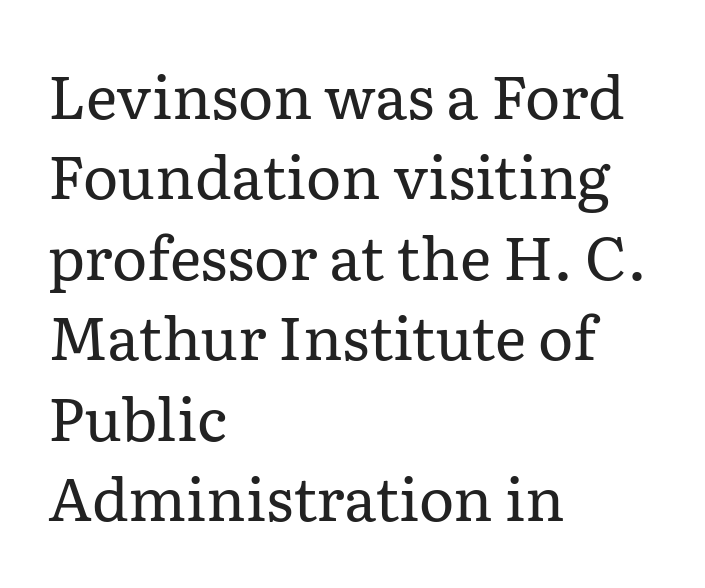
The image shows 60 px regular-weight serif type, upright; set left-aligned, normal line spacing (1.34x), normal letter spacing, not underlined; low stroke contrast and a medium x-height.
